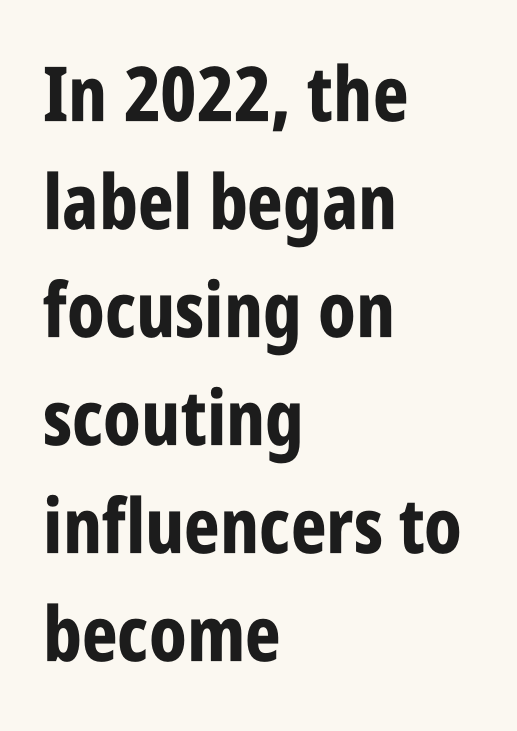
Q: Is the text bold? A: Yes.
Q: Is the text italic (slanted)? A: No, it is upright.
Q: Is the typeface a serif or a sans-serif typeface? A: Sans-serif.
Q: Is the text underlined? A: No.
Q: How is the paragraph aligned? A: Left-aligned.
Q: Is the spacing between letters normal or unusually wide? A: Normal.
Q: Is the spacing between lines tight, normal or loose? A: Normal.
Q: Width (condensed, normal, or wide)? A: Condensed.
Q: Stroke contrast? A: Low.
Q: x-height? A: Large.
Q: Monospaced? A: No.
